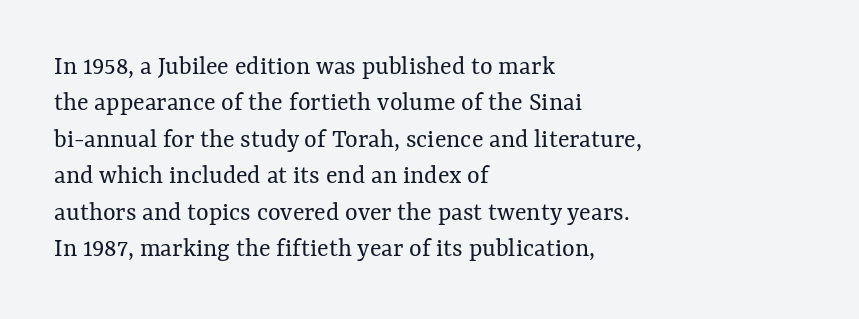
Upright lettering throughout. Reading down the column, the eye jumps a familiar distance to each next line. The typesetting does not lean heavy: it is not bold. Horizontal alignment here is leftward, the default for most running prose. The space directly below the letters is spotless. Glyph-to-glyph distance matches everyday printed text.
